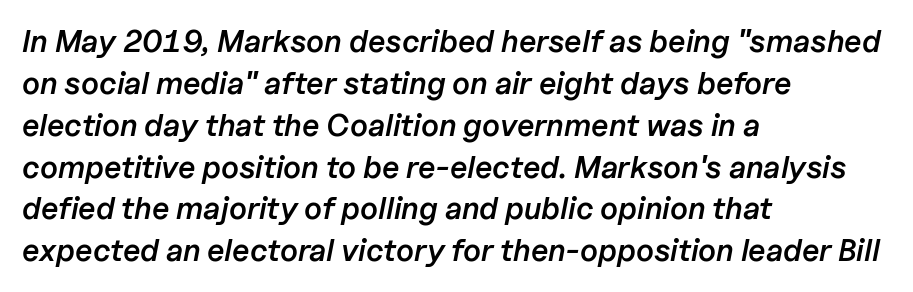
Compared with an ordinary text face, these strokes are moderately heavier — a semibold. The lettering tilts uniformly, giving the passage an italic look. The rendering uses natural spacing where letterforms have individual widths. In CSS terms this would be text-align: left. Leading matches the norm, producing a regular column.
